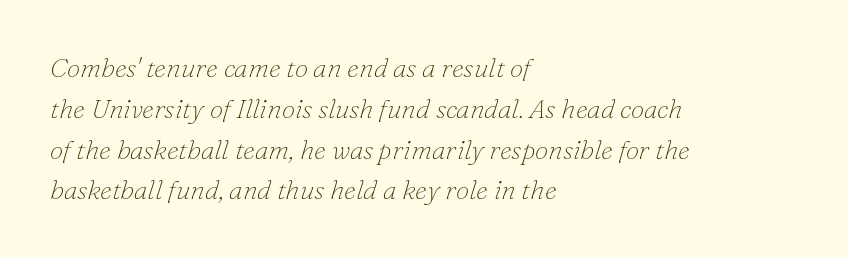
Q: Is the text bold? A: No.
Q: Is the text italic (slanted)? A: Yes, it leans right by about 16 degrees.
Q: Is the text underlined? A: No.
Q: How is the paragraph aligned? A: Left-aligned.
Q: Is the spacing between letters normal or unusually wide? A: Normal.
Q: Is the spacing between lines tight, normal or loose? A: Normal.
